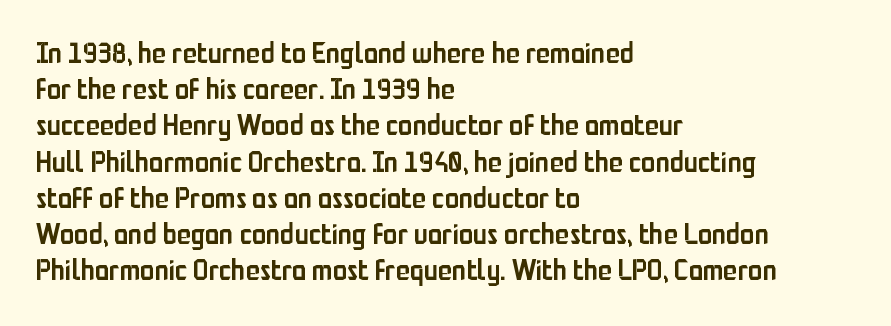
{"serif": "no", "italic": "no", "bold": "semi", "weight": "semibold", "width": "condensed", "stroke_contrast": "low", "x_height": "medium", "monospaced": "no", "underline": "no", "align": "left", "line_spacing": "normal", "line_spacing_ratio": 1.25, "letter_spacing": "normal", "letter_spacing_em": 0.0, "glyph_px": 29}
